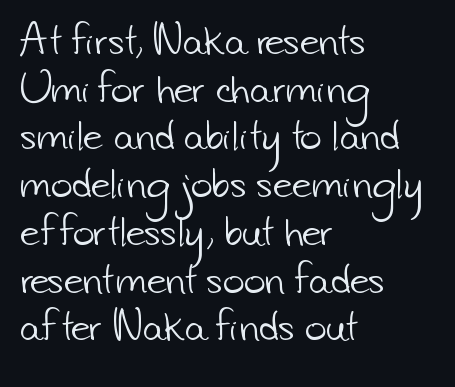
The image shows 37 px light sans-serif type; set left-aligned, normal line spacing (1.29x), normal letter spacing, not underlined; low stroke contrast and a small x-height.
